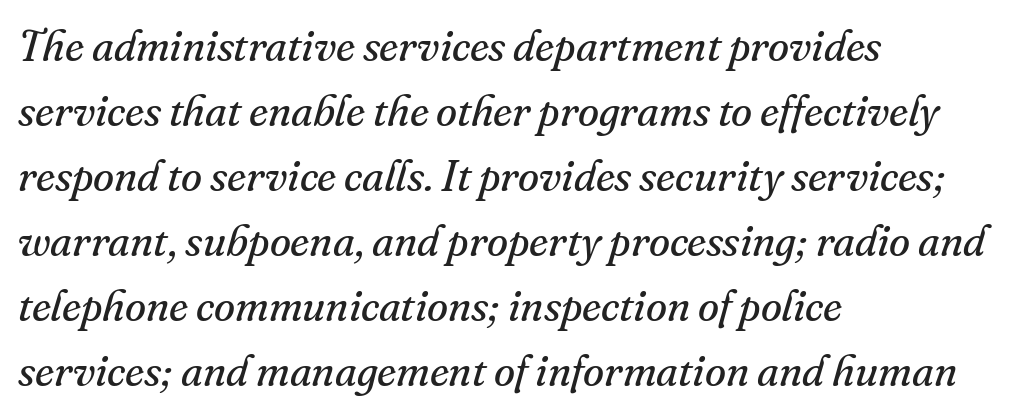
{"serif": "yes", "italic": "yes", "lean": "right", "slant_degrees": 16, "bold": "no", "weight": "regular", "width": "normal", "stroke_contrast": "medium", "x_height": "small", "monospaced": "no", "underline": "no", "align": "left", "line_spacing": "normal", "line_spacing_ratio": 1.51, "letter_spacing": "normal", "letter_spacing_em": 0.0, "glyph_px": 43}
